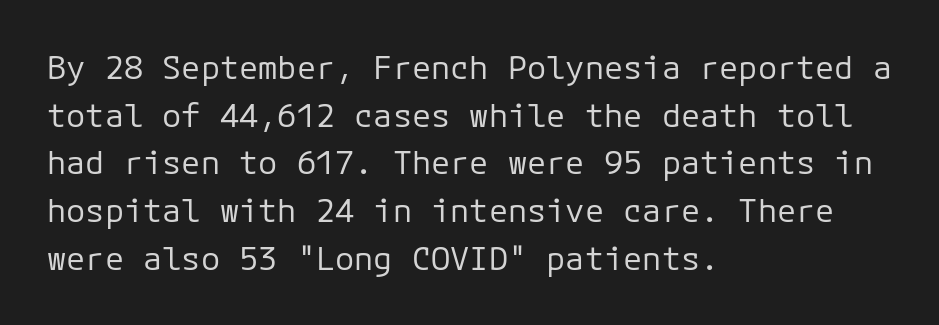
The glyphs are unaccompanied by any horizontal stroke below them. Classification — sans serif. Tracking value appears to be zero — textbook default spacing. The ragged edge is on the right, which tells us the setting is flush left. This reads as an unemphasized weight, regular at the heaviest. Every character sits straight up, as roman type does.
